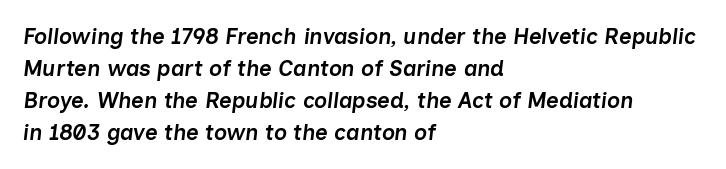
The image shows 22 px text type, italic (leaning right); set left-aligned, normal line spacing (1.45x), normal letter spacing, not underlined.
